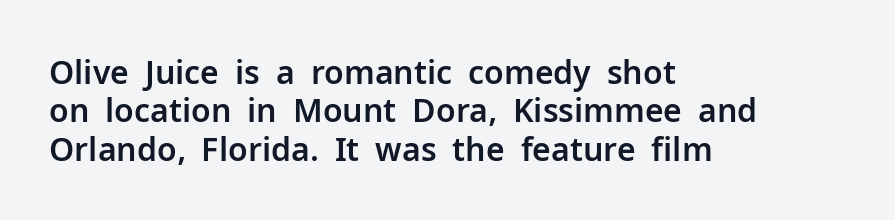
The image shows 32 px sans-serif type, upright; set left-aligned, line spacing 1.2x, normal letter spacing, not underlined; low stroke contrast and a medium x-height.
